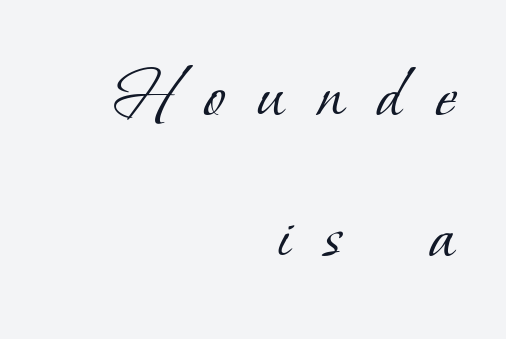
Q: Is the text bold? A: No.
Q: Is the typeface a serif or a sans-serif typeface? A: Serif.
Q: Is the text underlined? A: No.
Q: How is the paragraph aligned? A: Right-aligned.
Q: Is the spacing between letters normal or unusually wide? A: Unusually wide.
Q: Width (condensed, normal, or wide)? A: Normal.
Q: Stroke contrast? A: Low.
Q: x-height? A: Small.
Q: Monospaced? A: No.
